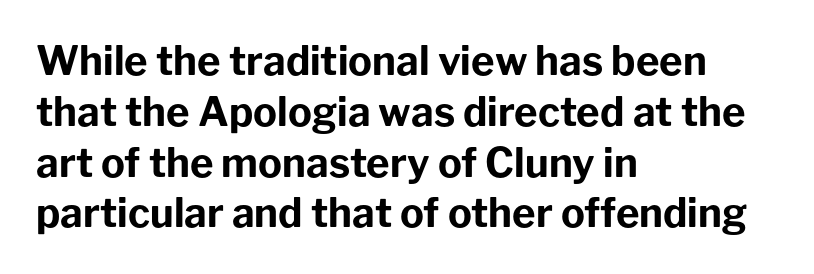
Honestly, the letter spacing is just normal — you wouldn't notice it. Unmarked baselines from the first word to the last. Horizontal bands of white between lines are of average thickness. The face used here has the dense, thick strokes of a bold. The specimen reads as upright at a glance.
